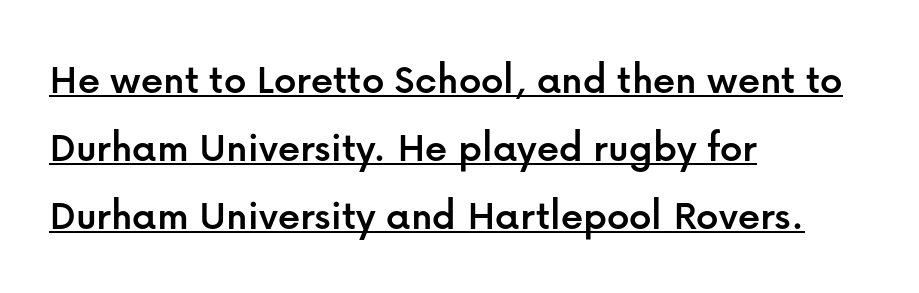
The image shows 44 px sans-serif type, upright; set left-aligned, normal line spacing (1.54x), normal letter spacing, underlined; low stroke contrast and a medium x-height.
